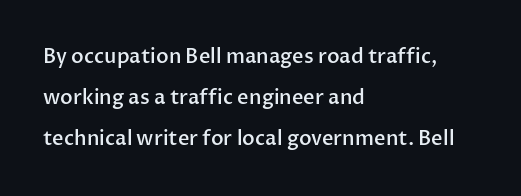
{"italic": "no", "bold": "semi", "underline": "no", "align": "left", "line_spacing": "loose", "line_spacing_ratio": 2.05, "letter_spacing": "normal", "letter_spacing_em": 0.0, "glyph_px": 20}
